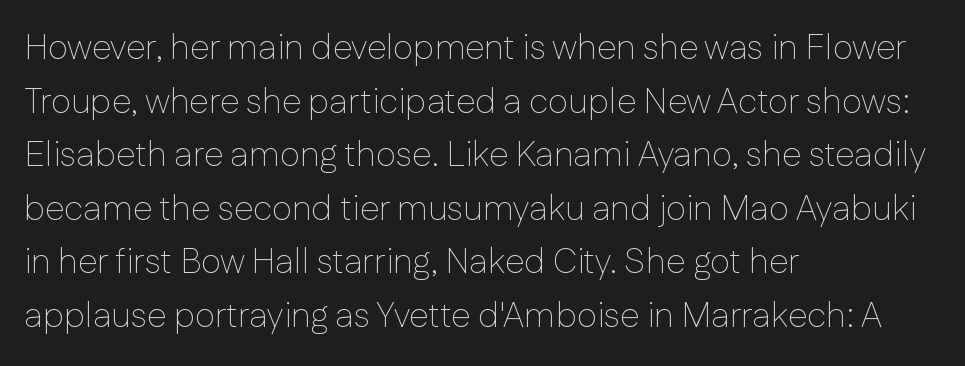
Ascenders rise straight up at ninety degrees. Does the leading feel generous? No, just average. The passage shown is typed in a proportional face where columns would drift. The typesetting does not lean heavy: it is not bold.
